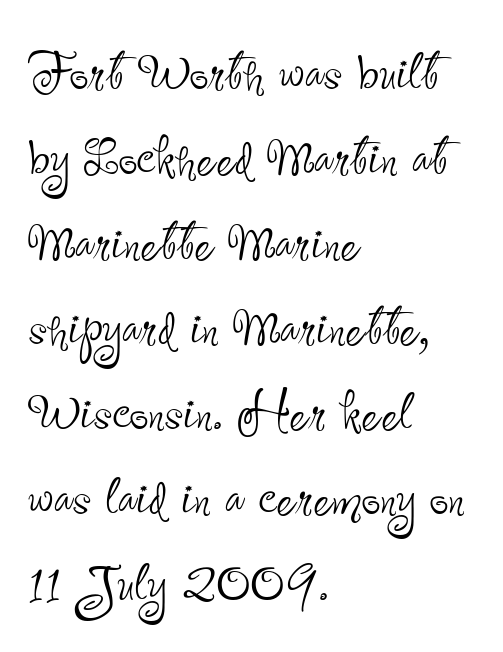
The image shows 67 px thin, condensed sans-serif type; set left-aligned, normal line spacing (1.27x), normal letter spacing, not underlined; low stroke contrast and a small x-height.
